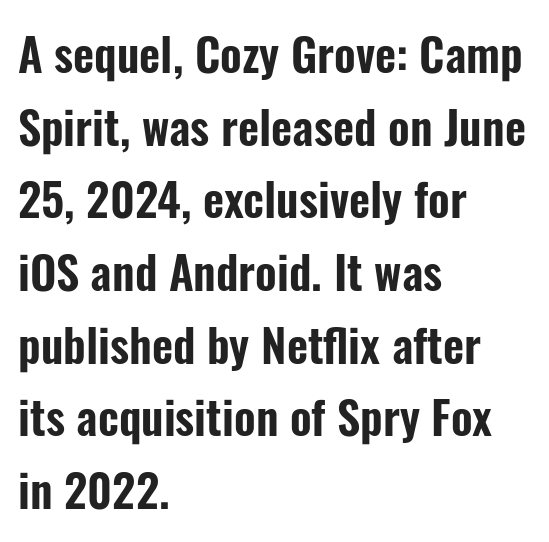
Quick note: not italic, upright. Nope, no serifs anywhere on these letters. Students, observe: this is what conventionally led text looks like. Is this a fixed-width face? No — the glyphs have proportional, varying widths. Reading down the block, your eye returns to a fixed left position each line.
